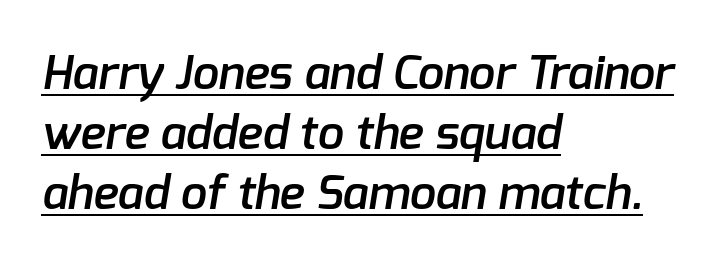
The image shows 47 px semibold sans-serif type; set left-aligned, normal line spacing (1.28x), normal letter spacing, underlined; low stroke contrast and a medium x-height.
